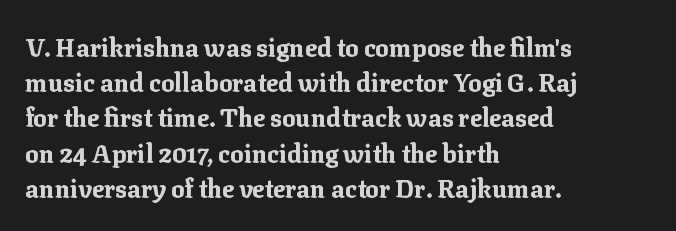
Q: Is the text bold? A: Yes.
Q: Is the text italic (slanted)? A: No, it is upright.
Q: Is the text underlined? A: No.
Q: How is the paragraph aligned? A: Left-aligned.
Q: Is the spacing between letters normal or unusually wide? A: Normal.
Q: Is the spacing between lines tight, normal or loose? A: Normal.
